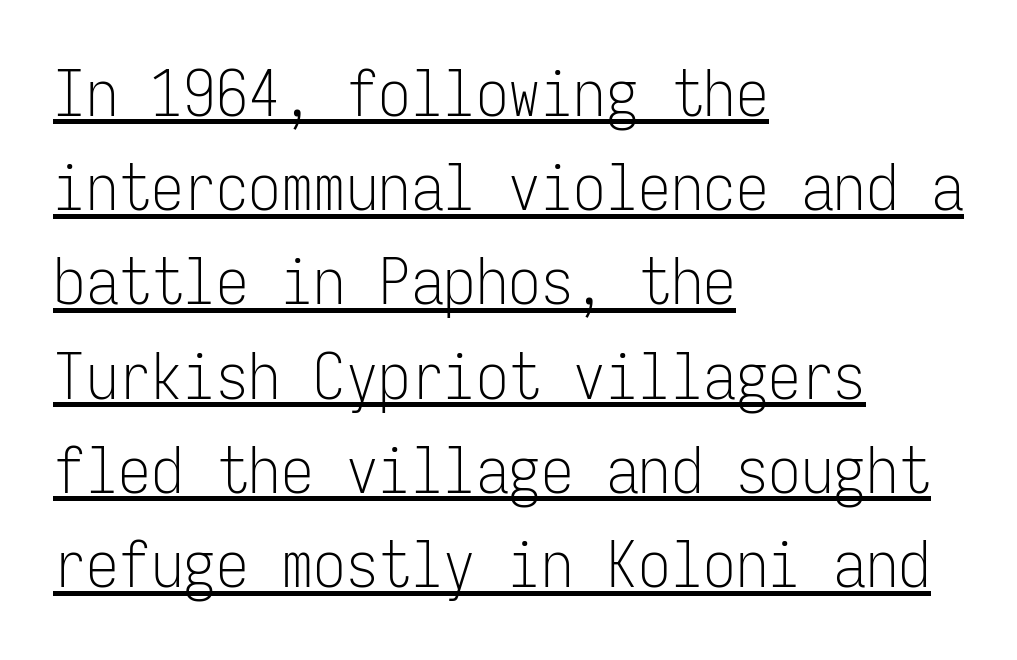
Q: Is the text bold? A: No.
Q: Is the text italic (slanted)? A: No, it is upright.
Q: Is the typeface a serif or a sans-serif typeface? A: Sans-serif.
Q: Is the text underlined? A: Yes.
Q: How is the paragraph aligned? A: Left-aligned.
Q: Is the spacing between letters normal or unusually wide? A: Normal.
Q: Is the spacing between lines tight, normal or loose? A: Normal.
Q: Width (condensed, normal, or wide)? A: Condensed.
Q: Stroke contrast? A: Low.
Q: x-height? A: Medium.
Q: Monospaced? A: Yes.
